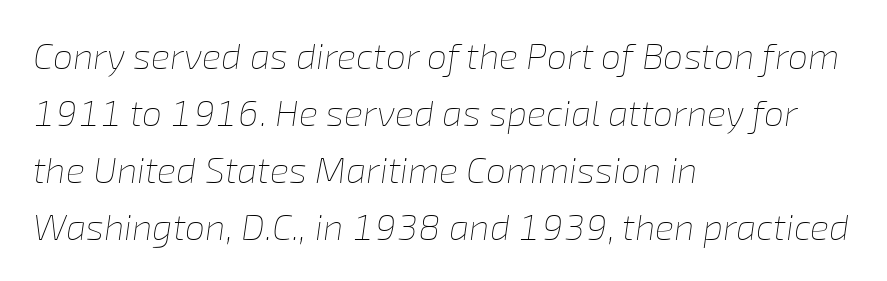
The image shows 36 px thin type, italic (leaning right); set left-aligned, normal line spacing (1.58x), normal letter spacing, not underlined; low stroke contrast and a medium x-height.
